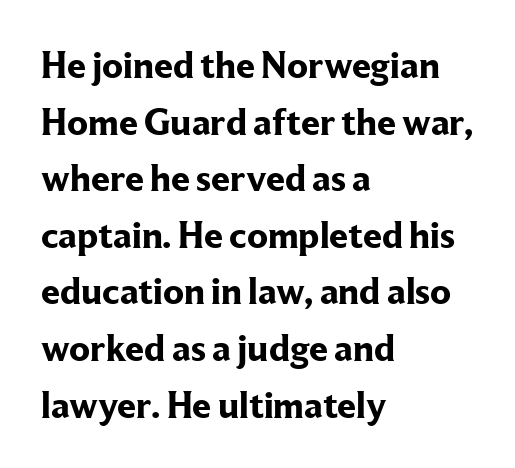
Q: Is the text bold? A: Yes.
Q: Is the text italic (slanted)? A: No, it is upright.
Q: Is the typeface a serif or a sans-serif typeface? A: Serif.
Q: Is the text underlined? A: No.
Q: How is the paragraph aligned? A: Left-aligned.
Q: Is the spacing between letters normal or unusually wide? A: Normal.
Q: Is the spacing between lines tight, normal or loose? A: Normal.
Q: Width (condensed, normal, or wide)? A: Normal.
Q: Stroke contrast? A: Low.
Q: x-height? A: Medium.
Q: Monospaced? A: No.
